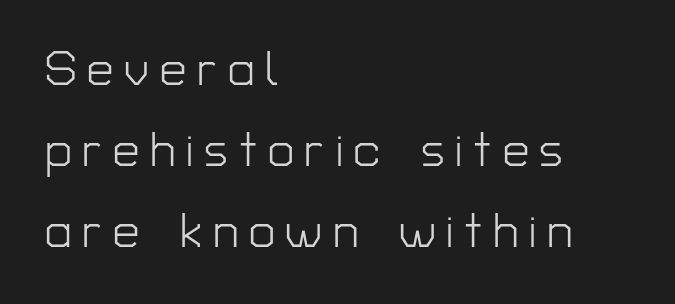
{"serif": "no", "italic": "no", "bold": "no", "weight": "light", "width": "normal", "stroke_contrast": "low", "x_height": "medium", "monospaced": "no", "underline": "no", "align": "left", "line_spacing_ratio": 1.72, "letter_spacing": "wide", "letter_spacing_em": 0.23, "glyph_px": 47}
